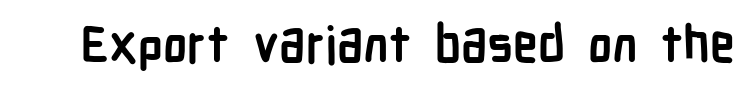
Q: Is the text bold? A: Yes.
Q: Is the text italic (slanted)? A: No, it is upright.
Q: Is the typeface a serif or a sans-serif typeface? A: Sans-serif.
Q: Is the text underlined? A: No.
Q: Is the spacing between letters normal or unusually wide? A: Normal.
Q: Width (condensed, normal, or wide)? A: Condensed.
Q: Stroke contrast? A: Low.
Q: x-height? A: Medium.
Q: Monospaced? A: No.
